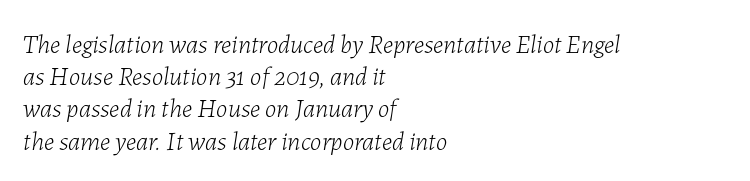
{"italic": "yes", "lean": "right", "slant_degrees": 7, "bold": "no", "underline": "no", "align": "left", "line_spacing_ratio": 1.24, "letter_spacing": "normal", "letter_spacing_em": 0.0, "glyph_px": 26}
